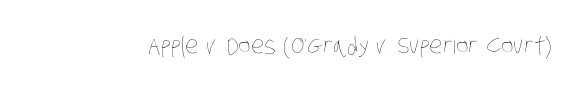
{"bold": "no", "underline": "no", "letter_spacing": "normal", "letter_spacing_em": 0.0, "glyph_px": 24}
